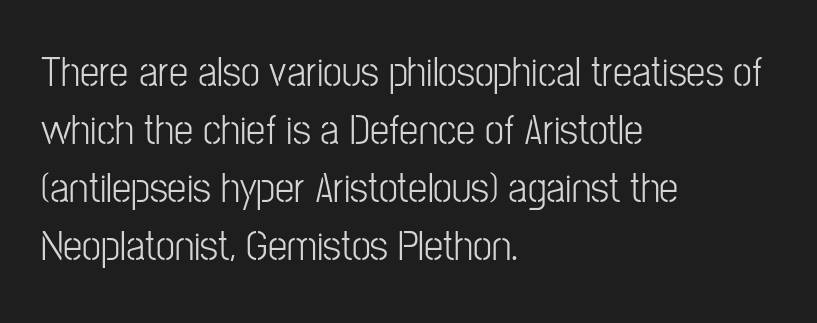
{"serif": "no", "italic": "no", "width": "condensed", "stroke_contrast": "low", "x_height": "medium", "monospaced": "no", "underline": "no", "align": "left", "line_spacing": "normal", "line_spacing_ratio": 1.35, "letter_spacing": "normal", "letter_spacing_em": 0.0, "glyph_px": 43}
